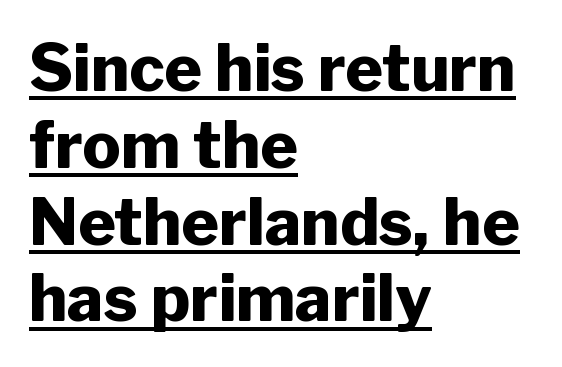
Line beginnings align vertically; line endings do not. Emphasis is given by a line drawn under the lettering. A typesetter would call this proportional, since set widths differ per character. The letters carry no serifs — their stems end cleanly without finishing strokes.
